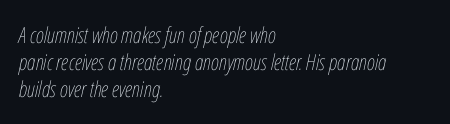
Q: Is the text bold? A: No.
Q: Is the text italic (slanted)? A: Yes, it leans right by about 12 degrees.
Q: Is the text underlined? A: No.
Q: How is the paragraph aligned? A: Left-aligned.
Q: Is the spacing between letters normal or unusually wide? A: Normal.
